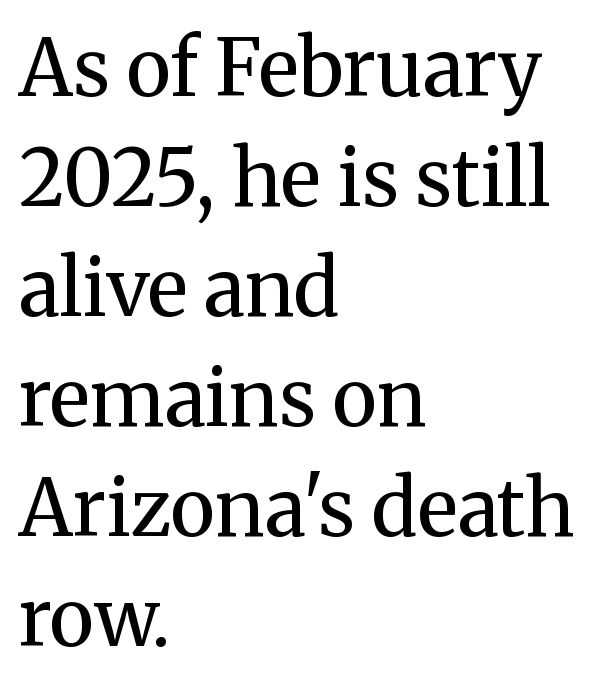
Q: Is the text bold? A: No.
Q: Is the text italic (slanted)? A: No, it is upright.
Q: Is the typeface a serif or a sans-serif typeface? A: Serif.
Q: Is the text underlined? A: No.
Q: How is the paragraph aligned? A: Left-aligned.
Q: Is the spacing between letters normal or unusually wide? A: Normal.
Q: Is the spacing between lines tight, normal or loose? A: Normal.
Q: Width (condensed, normal, or wide)? A: Normal.
Q: Stroke contrast? A: Medium.
Q: x-height? A: Medium.
Q: Monospaced? A: No.
